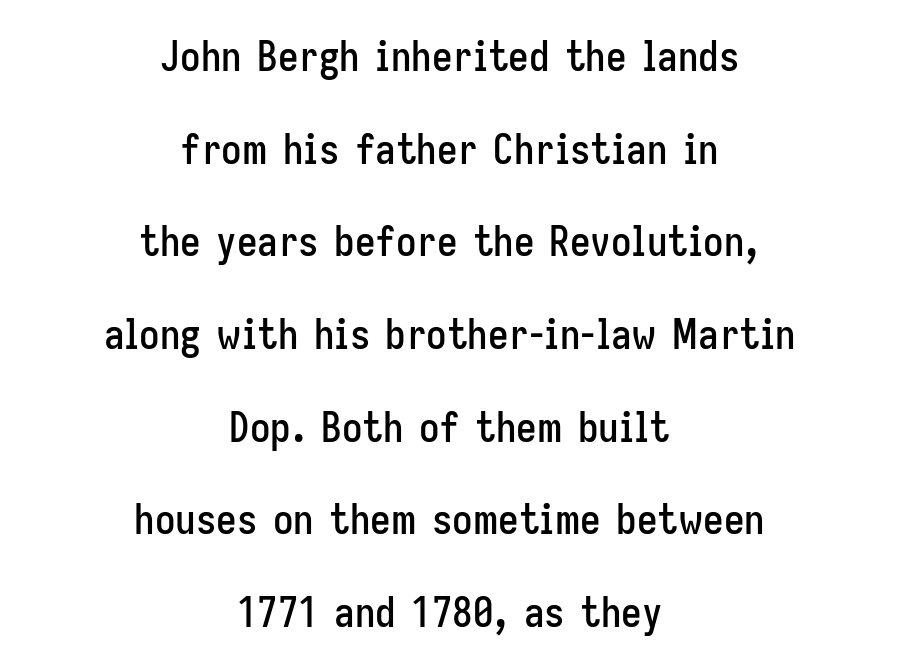
Inter-character spacing is left at the font's built-in metrics. The face used here is proportionally spaced, like ordinary book or web type. Nope, not italic — everything's standing straight. The lines are quadded center.
